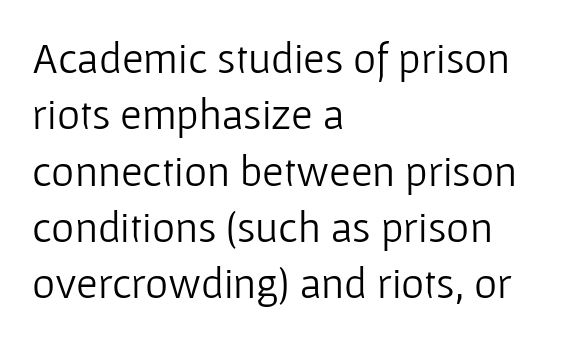
The image shows 44 px light sans-serif type, upright; set left-aligned, normal line spacing (1.28x), normal letter spacing, not underlined; low stroke contrast and a medium x-height.
